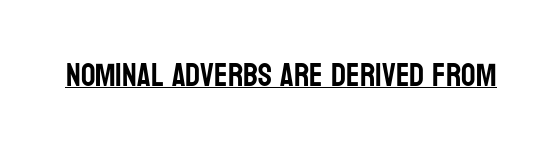
Q: Is the text italic (slanted)? A: No, it is upright.
Q: Is the typeface a serif or a sans-serif typeface? A: Sans-serif.
Q: Is the text underlined? A: Yes.
Q: Is the spacing between letters normal or unusually wide? A: Normal.
Q: Width (condensed, normal, or wide)? A: Condensed.
Q: Stroke contrast? A: Low.
Q: x-height? A: Large.
Q: Monospaced? A: No.
